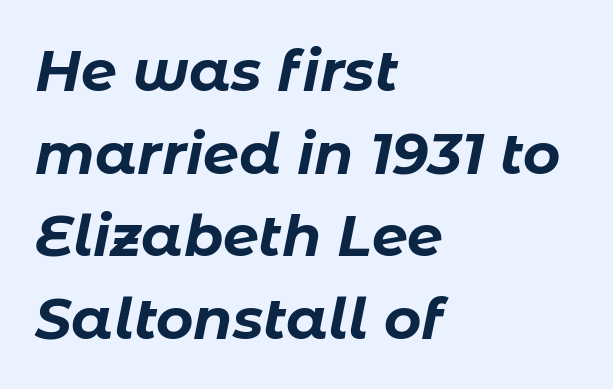
{"italic": "yes", "lean": "right", "slant_degrees": 11, "bold": "yes", "weight": "bold", "width": "normal", "stroke_contrast": "low", "x_height": "medium", "monospaced": "no", "underline": "no", "align": "left", "line_spacing": "normal", "line_spacing_ratio": 1.45, "letter_spacing": "normal", "letter_spacing_em": 0.0, "glyph_px": 57}
